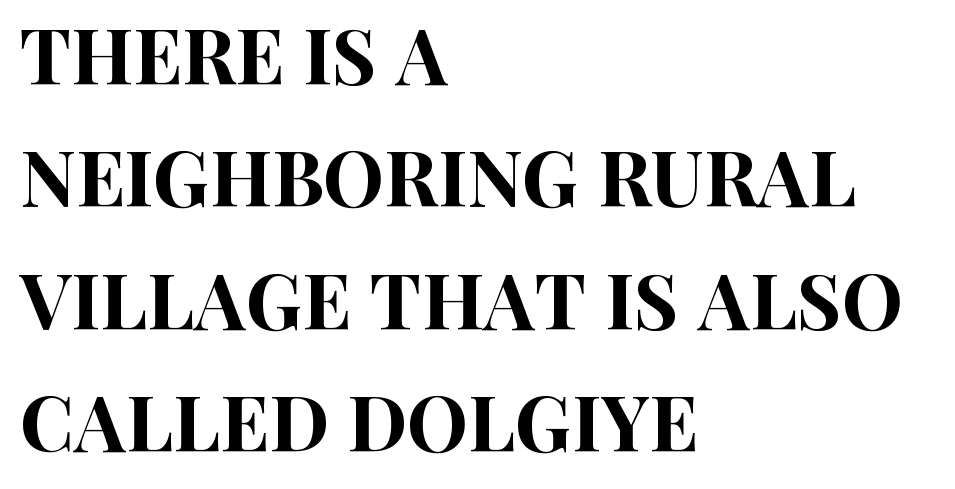
Q: Is the text italic (slanted)? A: No, it is upright.
Q: Is the typeface a serif or a sans-serif typeface? A: Sans-serif.
Q: Is the text underlined? A: No.
Q: How is the paragraph aligned? A: Left-aligned.
Q: Is the spacing between letters normal or unusually wide? A: Normal.
Q: Is the spacing between lines tight, normal or loose? A: Normal.
Q: Width (condensed, normal, or wide)? A: Condensed.
Q: Stroke contrast? A: High.
Q: x-height? A: Large.
Q: Monospaced? A: No.
